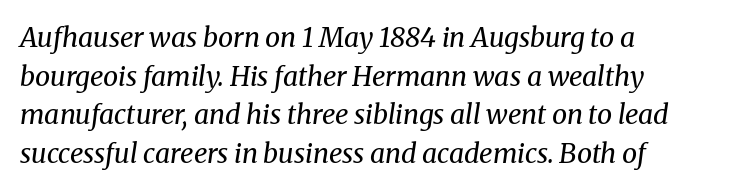
Q: Is the text bold? A: No.
Q: Is the text italic (slanted)? A: Yes, it leans right by about 8 degrees.
Q: Is the text underlined? A: No.
Q: How is the paragraph aligned? A: Left-aligned.
Q: Is the spacing between letters normal or unusually wide? A: Normal.
Q: Is the spacing between lines tight, normal or loose? A: Normal.
